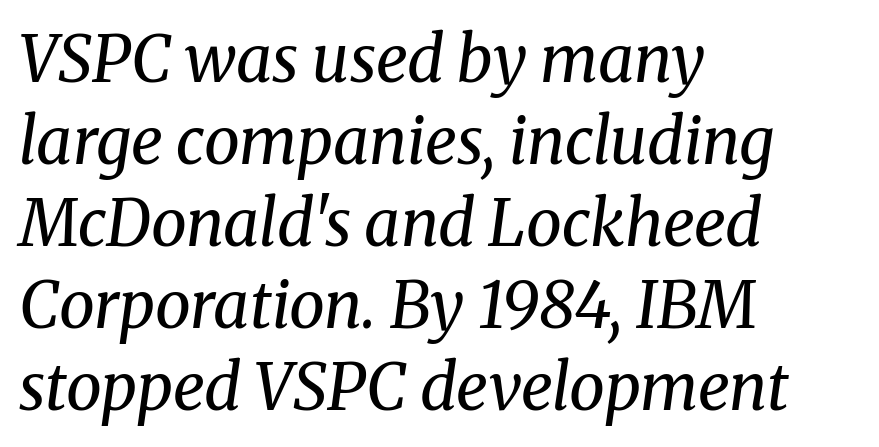
{"serif": "yes", "italic": "yes", "lean": "right", "slant_degrees": 8, "bold": "no", "weight": "regular", "width": "normal", "stroke_contrast": "medium", "x_height": "medium", "monospaced": "no", "underline": "no", "align": "left", "line_spacing": "normal", "line_spacing_ratio": 1.28, "letter_spacing": "normal", "letter_spacing_em": 0.0, "glyph_px": 64}
